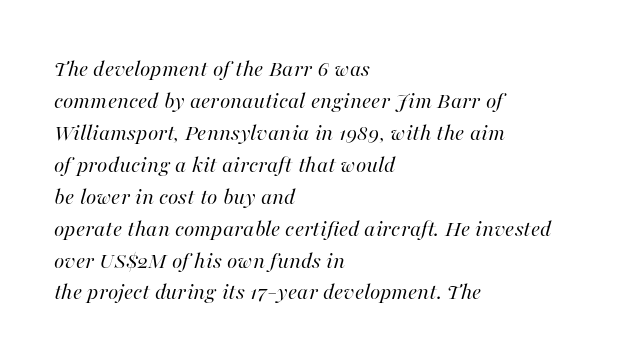
The image shows 24 px text type, italic (leaning right); set left-aligned, normal line spacing (1.33x), normal letter spacing, not underlined.
